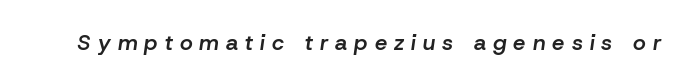
Stroke thickness is moderately raised; the sample reads as semibold. Slanted lettering throughout. This sample uses expanded letter spacing, leaving extra air between glyphs. No word sits above an underline.
